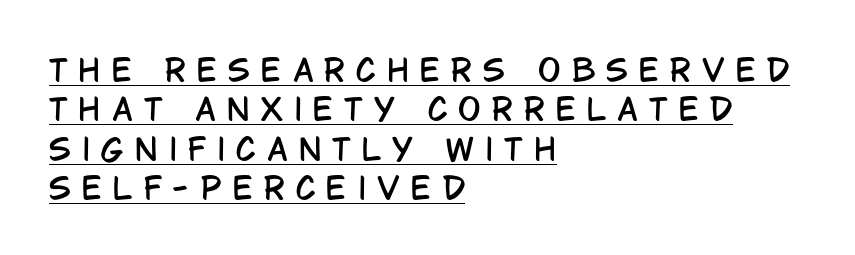
The image shows 30 px condensed sans-serif type, upright; set left-aligned, normal line spacing (1.31x), unusually wide letter spacing (+0.37 em), underlined; low stroke contrast and a large x-height.
